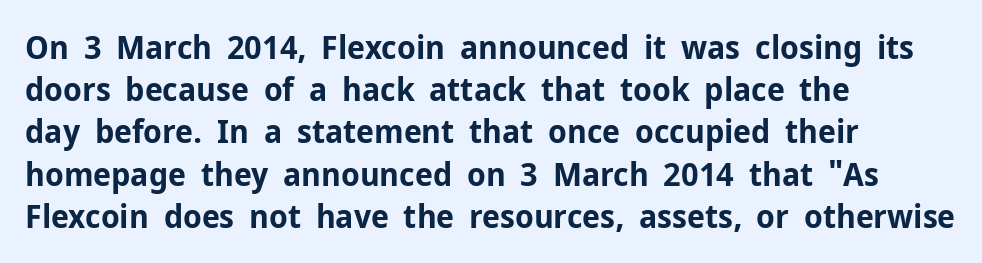
The image shows 33 px bold sans-serif type, upright; set left-aligned, normal line spacing (1.28x), normal letter spacing, not underlined; low stroke contrast and a medium x-height.
